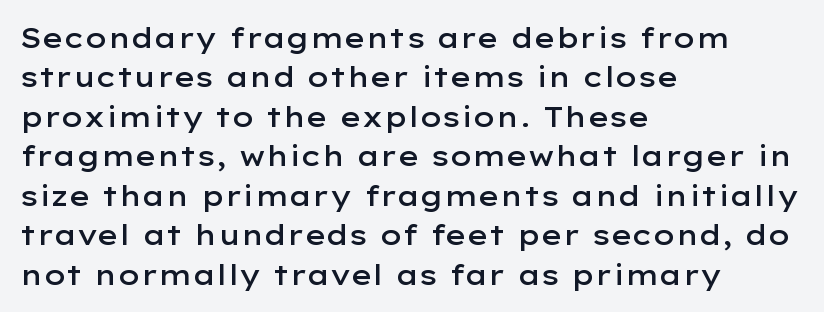
Q: Is the text bold? A: Semi-bold.
Q: Is the text italic (slanted)? A: No, it is upright.
Q: Is the typeface a serif or a sans-serif typeface? A: Sans-serif.
Q: Is the text underlined? A: No.
Q: How is the paragraph aligned? A: Left-aligned.
Q: Is the spacing between letters normal or unusually wide? A: Normal.
Q: Is the spacing between lines tight, normal or loose? A: Normal.
Q: Width (condensed, normal, or wide)? A: Wide.
Q: Stroke contrast? A: Low.
Q: x-height? A: Medium.
Q: Monospaced? A: No.
